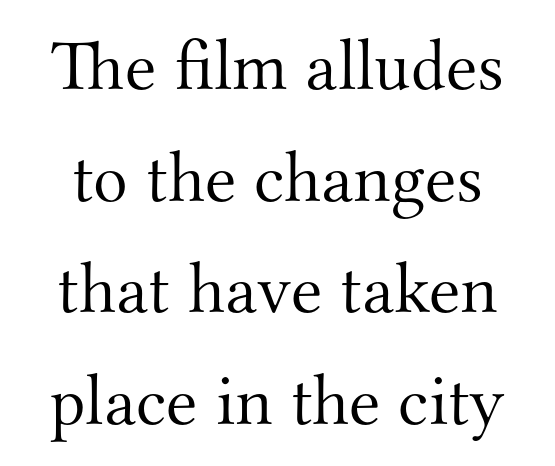
Q: Is the text bold? A: No.
Q: Is the text italic (slanted)? A: No, it is upright.
Q: Is the typeface a serif or a sans-serif typeface? A: Serif.
Q: Is the text underlined? A: No.
Q: Is the spacing between letters normal or unusually wide? A: Normal.
Q: Is the spacing between lines tight, normal or loose? A: Normal.
Q: Width (condensed, normal, or wide)? A: Normal.
Q: Stroke contrast? A: Medium.
Q: x-height? A: Small.
Q: Monospaced? A: No.
